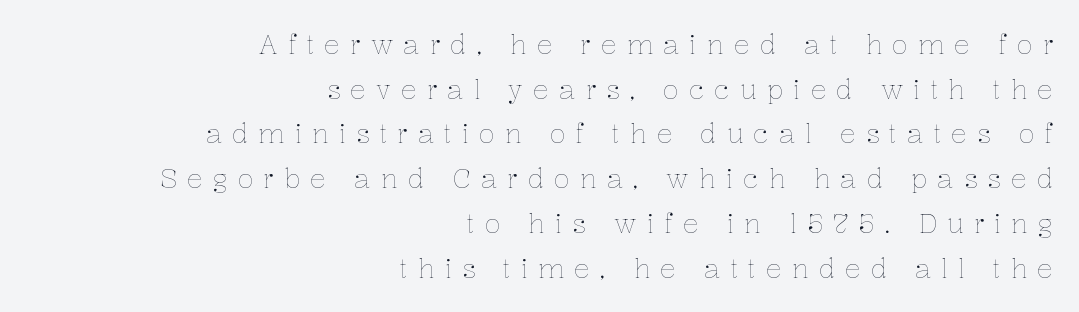
Q: Is the text bold? A: No.
Q: Is the text italic (slanted)? A: No, it is upright.
Q: Is the text underlined? A: No.
Q: How is the paragraph aligned? A: Right-aligned.
Q: Is the spacing between letters normal or unusually wide? A: Unusually wide.
